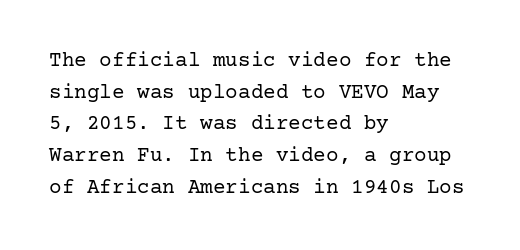
Style check: upright. Leftover space on each line is placed entirely after the last word. The rows are spaced the way most documents space them. The font is comparable to plain body text, perhaps lighter. Honestly, there is no underline to notice here at all. Nobody touched the tracking dial on this one.
